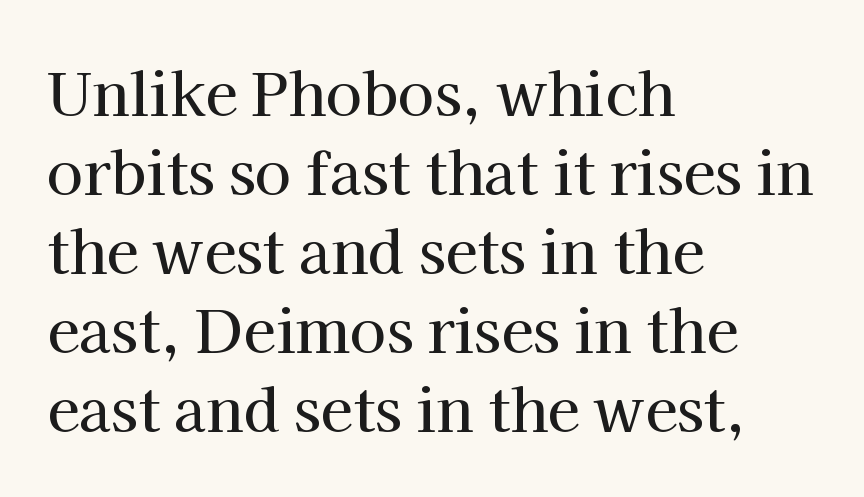
Regarding leading, the lines here are spaced in the standard way. Little horizontal feet cap the strokes, marking this as serif type. The lettering stays uniformly vertical, giving the passage a roman look. Visually the block forms a straight wall on the left and a jagged coastline on the right. Check the space under the baseline: it is left empty.
